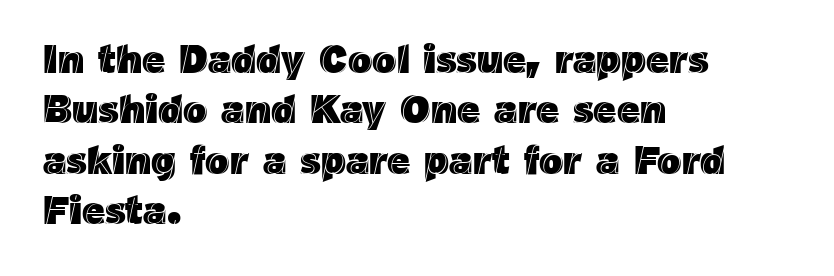
{"italic": "no", "width": "normal", "x_height": "medium", "monospaced": "no", "underline": "no", "align": "left", "line_spacing": "normal", "line_spacing_ratio": 1.26, "letter_spacing": "normal", "letter_spacing_em": 0.0, "glyph_px": 40}
